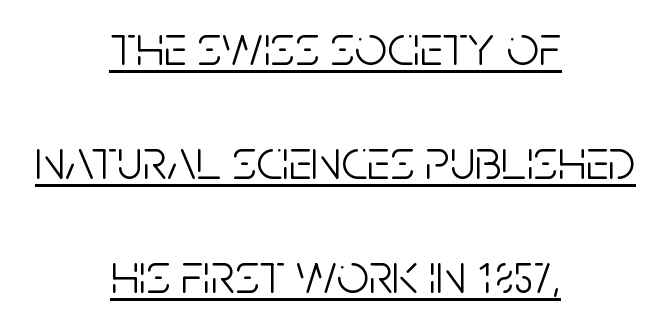
Q: Is the text bold? A: No.
Q: Is the text italic (slanted)? A: No, it is upright.
Q: Is the typeface a serif or a sans-serif typeface? A: Sans-serif.
Q: Is the text underlined? A: Yes.
Q: How is the paragraph aligned? A: Centered.
Q: Is the spacing between letters normal or unusually wide? A: Normal.
Q: Is the spacing between lines tight, normal or loose? A: Loose.
Q: Width (condensed, normal, or wide)? A: Condensed.
Q: Stroke contrast? A: Low.
Q: x-height? A: Large.
Q: Monospaced? A: No.
